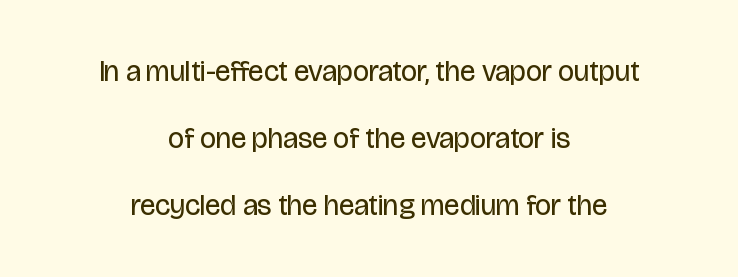
Q: Is the text bold? A: No.
Q: Is the text italic (slanted)? A: No, it is upright.
Q: Is the typeface a serif or a sans-serif typeface? A: Sans-serif.
Q: Is the text underlined? A: No.
Q: How is the paragraph aligned? A: Centered.
Q: Is the spacing between letters normal or unusually wide? A: Normal.
Q: Is the spacing between lines tight, normal or loose? A: Loose.
Q: Width (condensed, normal, or wide)? A: Condensed.
Q: Stroke contrast? A: Low.
Q: x-height? A: Large.
Q: Monospaced? A: No.
